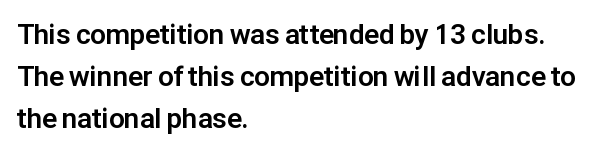
Q: Is the text bold? A: Yes.
Q: Is the text italic (slanted)? A: No, it is upright.
Q: Is the typeface a serif or a sans-serif typeface? A: Sans-serif.
Q: Is the text underlined? A: No.
Q: How is the paragraph aligned? A: Left-aligned.
Q: Is the spacing between letters normal or unusually wide? A: Normal.
Q: Is the spacing between lines tight, normal or loose? A: Normal.
Q: Width (condensed, normal, or wide)? A: Normal.
Q: Stroke contrast? A: Low.
Q: x-height? A: Medium.
Q: Monospaced? A: No.
